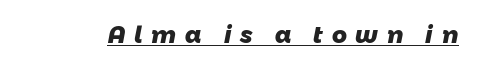
Q: Is the text bold? A: Yes.
Q: Is the text underlined? A: Yes.
Q: Is the spacing between letters normal or unusually wide? A: Unusually wide.
